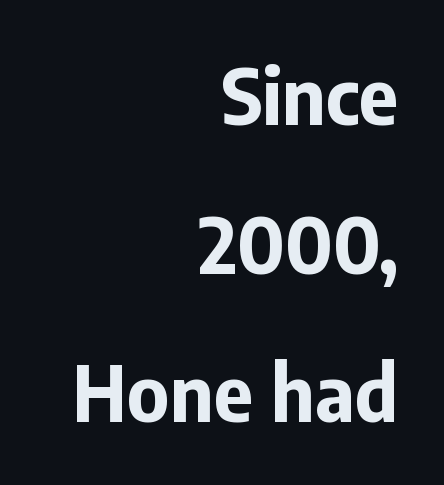
A typesetter would call this proportional, since set widths differ per character. When letters stand straight like this, we call the style roman or upright. The letterforms sit shoulder to shoulder at normal distance. All the whitespace from short lines collects on the left. This sample trades compactness for vertical openness between lines. The face used here has the dense, thick strokes of a bold.
